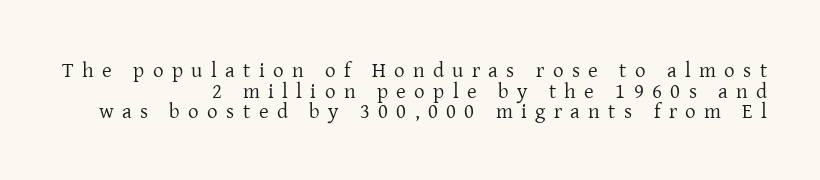
The leading is snug, giving the passage a crowded texture. The paragraph shown leans on its right margin. The weight tops out at a normal text grade. The type sits square on the baseline with zero lean.
